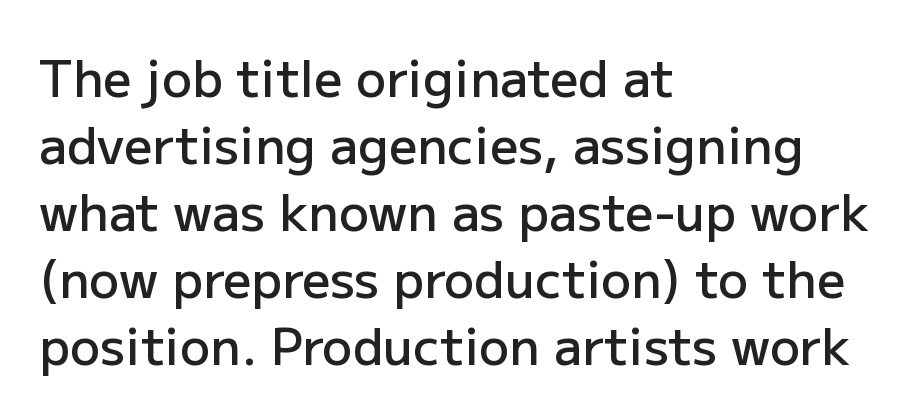
{"serif": "no", "italic": "no", "bold": "semi", "weight": "semibold", "width": "normal", "stroke_contrast": "low", "x_height": "medium", "monospaced": "no", "underline": "no", "align": "left", "line_spacing": "normal", "line_spacing_ratio": 1.34, "letter_spacing": "normal", "letter_spacing_em": 0.0, "glyph_px": 50}
